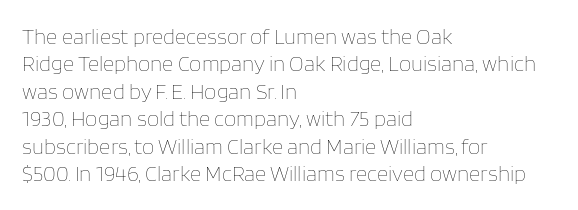
{"italic": "no", "bold": "no", "underline": "no", "align": "left", "line_spacing": "normal", "line_spacing_ratio": 1.25, "letter_spacing": "normal", "letter_spacing_em": 0.0, "glyph_px": 22}
